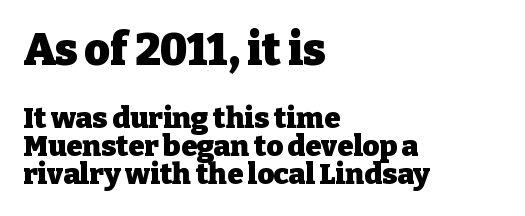
Q: Is the text bold? A: Yes.
Q: Is the text italic (slanted)? A: No, it is upright.
Q: Is the typeface a serif or a sans-serif typeface? A: Serif.
Q: Is the text underlined? A: No.
Q: How is the paragraph aligned? A: Left-aligned.
Q: Is the spacing between letters normal or unusually wide? A: Normal.
Q: Is the spacing between lines tight, normal or loose? A: Tight.
Q: Which block of text is set in a larger size, the first (top) or the second (bottom)? A: The first (top) one.
Q: Width (condensed, normal, or wide)? A: Normal.
Q: Stroke contrast? A: Low.
Q: x-height? A: Medium.
Q: Monospaced? A: No.
